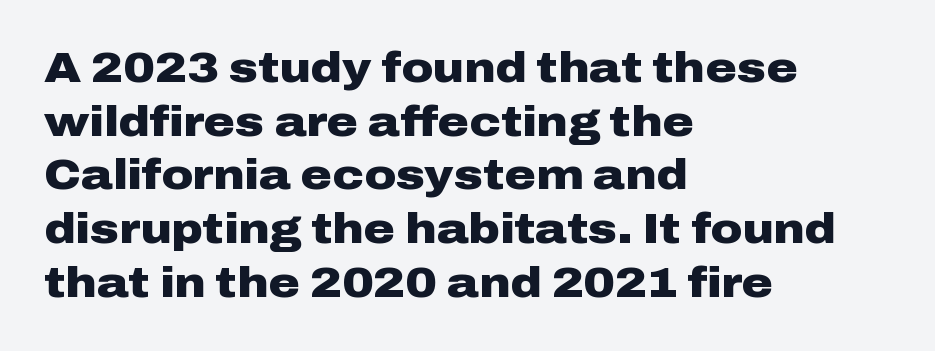
Q: Is the text bold? A: Yes.
Q: Is the text italic (slanted)? A: No, it is upright.
Q: Is the typeface a serif or a sans-serif typeface? A: Sans-serif.
Q: Is the text underlined? A: No.
Q: How is the paragraph aligned? A: Left-aligned.
Q: Is the spacing between letters normal or unusually wide? A: Normal.
Q: Is the spacing between lines tight, normal or loose? A: Normal.
Q: Width (condensed, normal, or wide)? A: Wide.
Q: Stroke contrast? A: Low.
Q: x-height? A: Medium.
Q: Monospaced? A: No.
